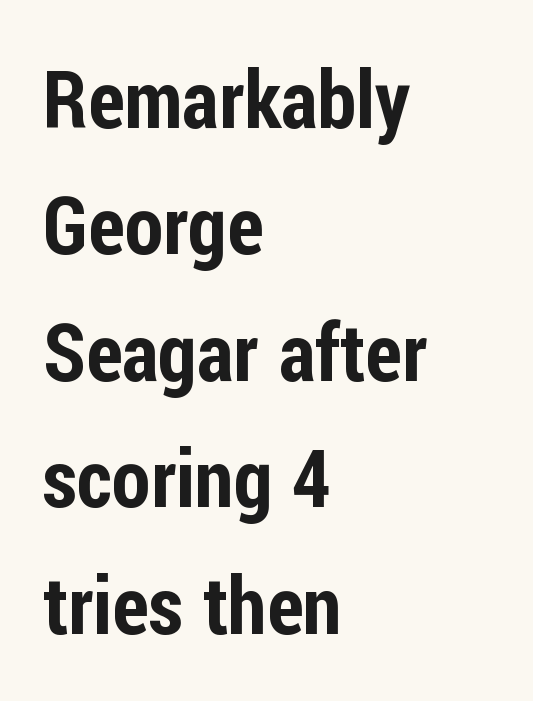
{"serif": "no", "italic": "no", "width": "condensed", "stroke_contrast": "low", "x_height": "medium", "monospaced": "no", "underline": "no", "align": "left", "line_spacing": "normal", "line_spacing_ratio": 1.6, "letter_spacing": "normal", "letter_spacing_em": 0.0, "glyph_px": 79}
